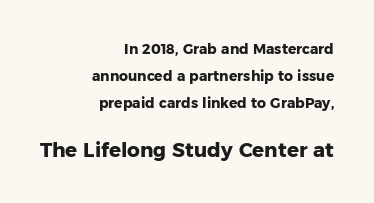
The image shows 20 px bold type, upright; set right-aligned, loose line spacing (1.92x), normal letter spacing, not underlined; the second (bottom) block is 1.43x larger.
